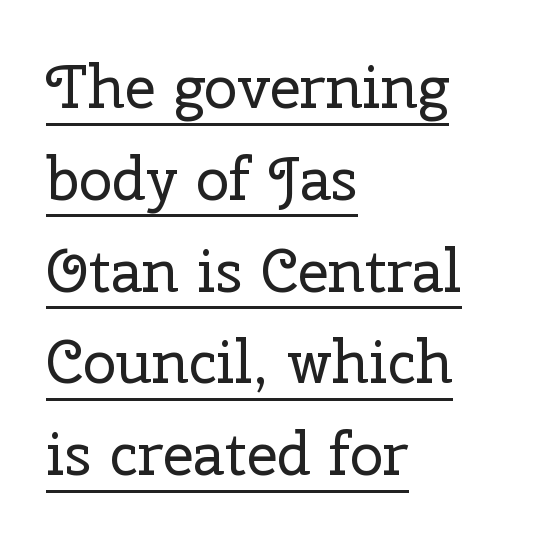
Is this a sans? No — the strokes have serifs. Tracking value appears to be zero — textbook default spacing. Each line starts at the same left margin while the right side varies. The letters advance in unequal steps, a hallmark of proportional type. This is the regular roman posture of the typeface.
